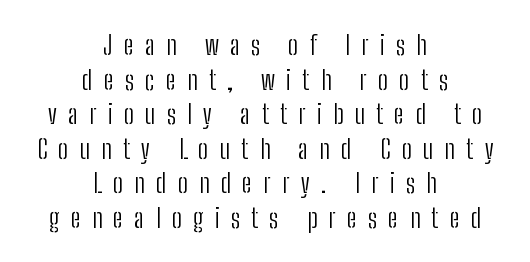
Q: Is the text bold? A: No.
Q: Is the text italic (slanted)? A: No, it is upright.
Q: Is the text underlined? A: No.
Q: How is the paragraph aligned? A: Centered.
Q: Is the spacing between letters normal or unusually wide? A: Unusually wide.
Q: Is the spacing between lines tight, normal or loose? A: Normal.
